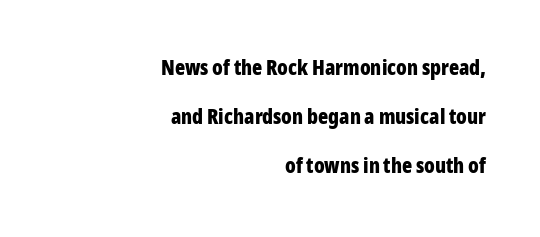
Q: Is the text bold? A: Yes.
Q: Is the text italic (slanted)? A: No, it is upright.
Q: Is the text underlined? A: No.
Q: How is the paragraph aligned? A: Right-aligned.
Q: Is the spacing between letters normal or unusually wide? A: Normal.
Q: Is the spacing between lines tight, normal or loose? A: Loose.
